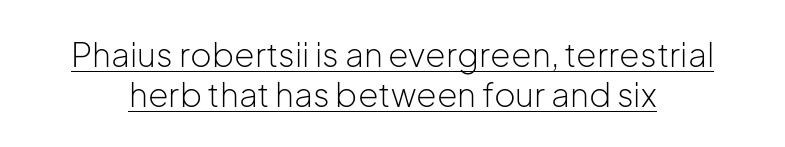
Q: Is the text bold? A: No.
Q: Is the text italic (slanted)? A: No, it is upright.
Q: Is the typeface a serif or a sans-serif typeface? A: Sans-serif.
Q: Is the text underlined? A: Yes.
Q: How is the paragraph aligned? A: Centered.
Q: Is the spacing between letters normal or unusually wide? A: Normal.
Q: Width (condensed, normal, or wide)? A: Normal.
Q: Stroke contrast? A: Low.
Q: x-height? A: Medium.
Q: Monospaced? A: No.
